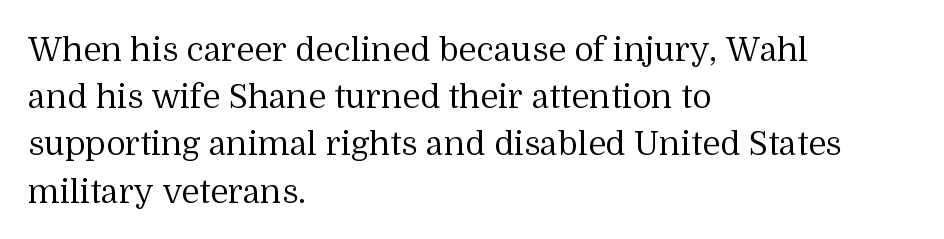
Vertical spacing — default. Check where the strokes stop: tiny serifs finish them off. Which margin do the lines hug? The left one — the right edge is uneven. Check the space under the baseline: it is left empty. Ordinary non-slanted type is in use. Caption: face not bold, strokes unweighted.
